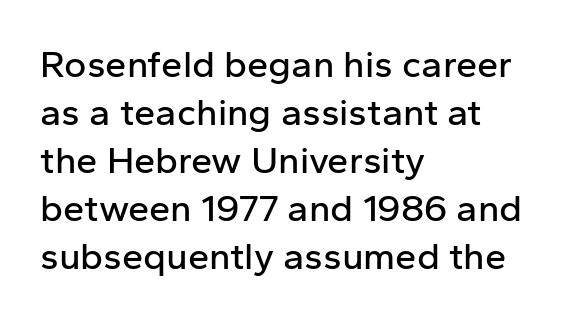
Is the letter spacing exaggerated? No — it looks like the ordinary default. The rendering uses natural spacing where letterforms have individual widths. Posture: upright roman. Summary of vertical rhythm: regular, with standard interline spacing. Notice how the passage keeps a crisp vertical edge on the left only.
